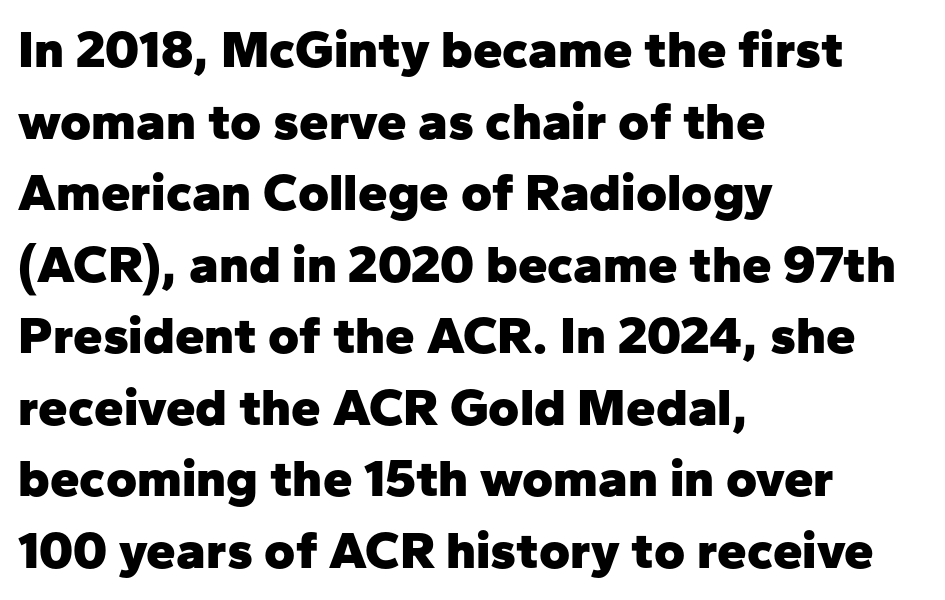
{"serif": "no", "italic": "no", "bold": "yes", "weight": "heavy", "width": "normal", "stroke_contrast": "low", "x_height": "medium", "monospaced": "no", "underline": "no", "align": "left", "line_spacing": "normal", "line_spacing_ratio": 1.35, "letter_spacing": "normal", "letter_spacing_em": 0.0, "glyph_px": 53}
